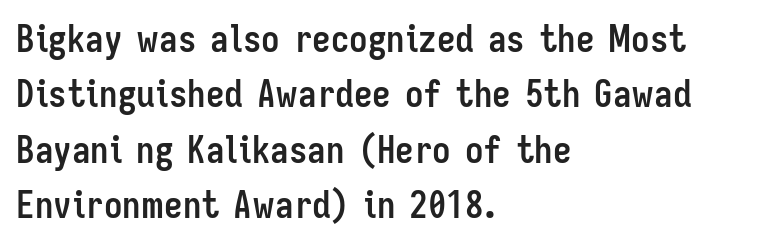
Q: Is the text bold? A: Yes.
Q: Is the text italic (slanted)? A: No, it is upright.
Q: Is the typeface a serif or a sans-serif typeface? A: Sans-serif.
Q: Is the text underlined? A: No.
Q: How is the paragraph aligned? A: Left-aligned.
Q: Is the spacing between letters normal or unusually wide? A: Normal.
Q: Is the spacing between lines tight, normal or loose? A: Normal.
Q: Width (condensed, normal, or wide)? A: Condensed.
Q: Stroke contrast? A: Low.
Q: x-height? A: Medium.
Q: Monospaced? A: No.
